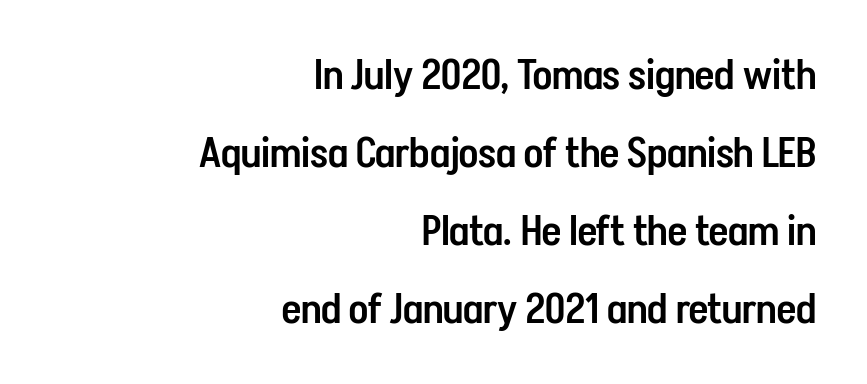
The image shows 42 px semibold, condensed sans-serif type, upright; set right-aligned, line spacing 1.86x, normal letter spacing, not underlined; low stroke contrast and a medium x-height.
